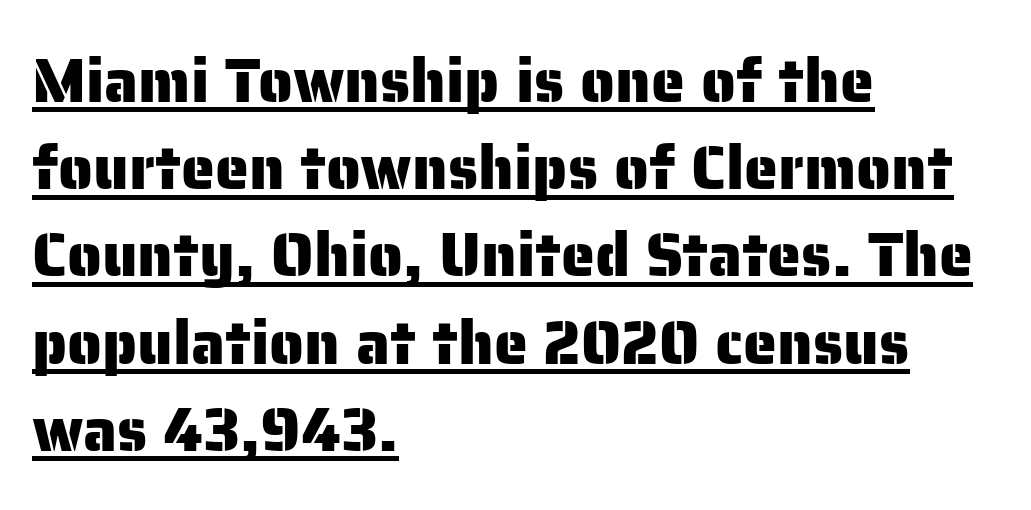
Q: Is the text italic (slanted)? A: No, it is upright.
Q: Is the typeface a serif or a sans-serif typeface? A: Sans-serif.
Q: Is the text underlined? A: Yes.
Q: How is the paragraph aligned? A: Left-aligned.
Q: Is the spacing between letters normal or unusually wide? A: Normal.
Q: Is the spacing between lines tight, normal or loose? A: Normal.
Q: Width (condensed, normal, or wide)? A: Normal.
Q: Stroke contrast? A: Low.
Q: x-height? A: Medium.
Q: Monospaced? A: No.
